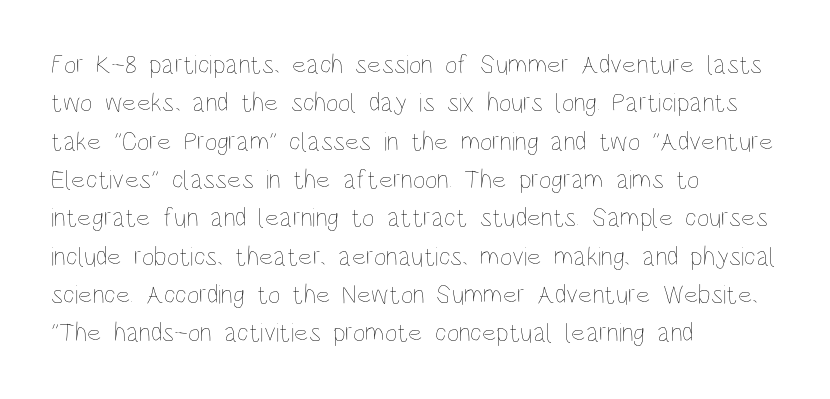
Every row of glyphs begins at an identical x-position on the left. A roman cut, with each character standing at attention. Does the leading feel generous? No, just average. The tracking reads as untouched default to a designer's eye.
